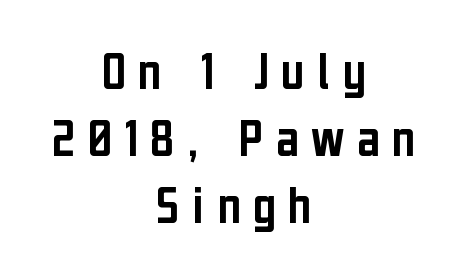
The image shows 55 px condensed sans-serif type, upright; set centered, line spacing 1.22x, unusually wide letter spacing (+0.23 em), not underlined; low stroke contrast and a medium x-height.
